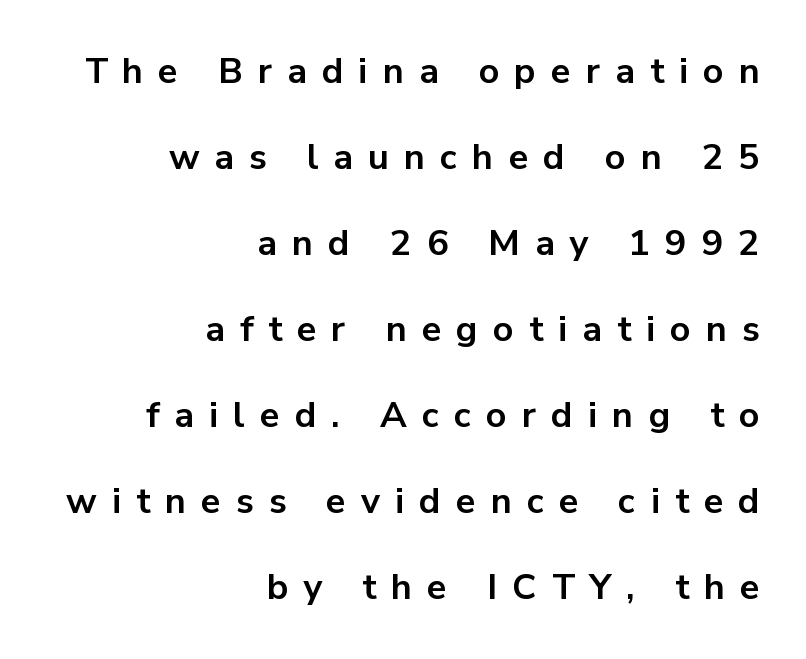
Here the designer chose a conventional face with non-uniform glyph widths. The lines in this sample share a right terminus and differ only in where they begin. What kind of face is this? One without serifs — a sans. Words float on clear page, feet unadorned.
